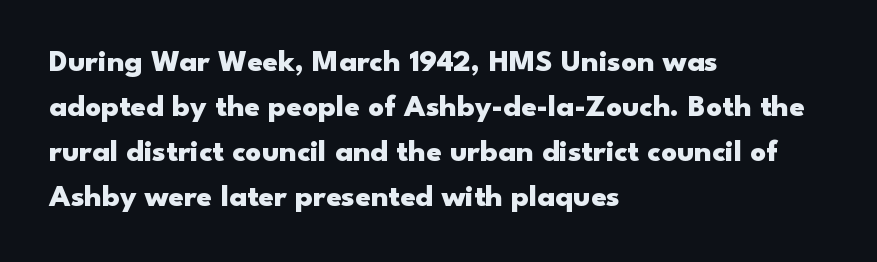
How would I describe the line gaps? Plain and ordinary. Do the letters lean? They stand straight. The words here are not underlined. Compared with a centered layout, this one pins lines to the left instead. Is this a sans? Yes — the strokes have no serifs. Character widths vary here, with narrow letters taking less room than wide ones.
